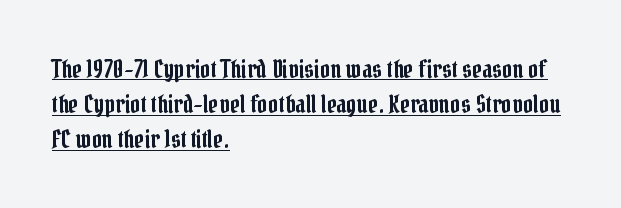
The image shows 25 px text type, upright; set left-aligned, normal line spacing (1.41x), normal letter spacing, underlined.
